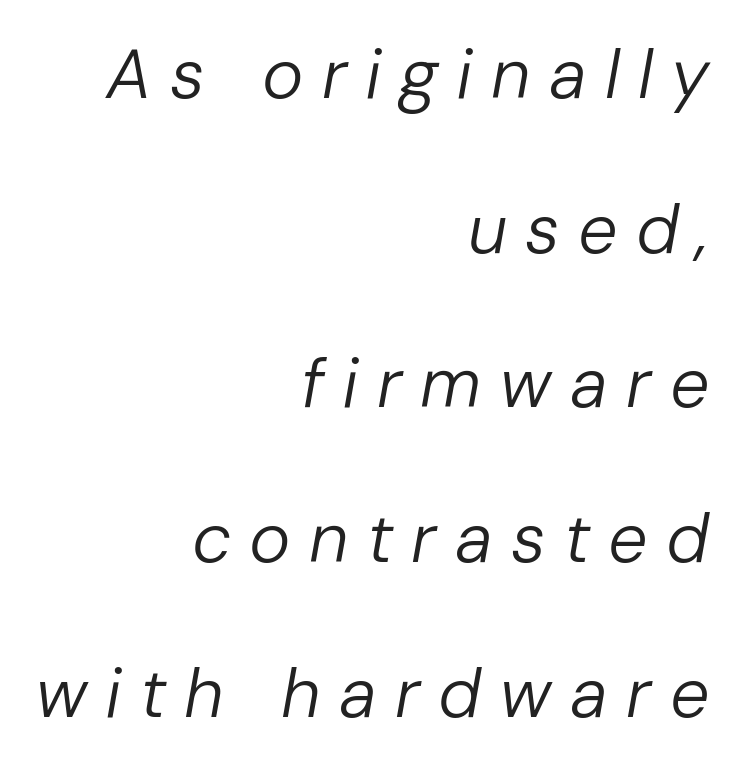
Q: Is the text bold? A: No.
Q: Is the text italic (slanted)? A: Yes, it leans right by about 10 degrees.
Q: Is the text underlined? A: No.
Q: How is the paragraph aligned? A: Right-aligned.
Q: Is the spacing between letters normal or unusually wide? A: Unusually wide.
Q: Is the spacing between lines tight, normal or loose? A: Loose.
Q: Width (condensed, normal, or wide)? A: Normal.
Q: Stroke contrast? A: Low.
Q: x-height? A: Medium.
Q: Monospaced? A: No.
